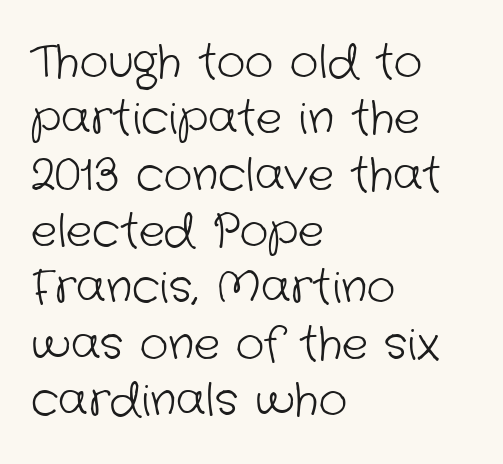
The image shows 44 px light sans-serif type; set left-aligned, normal line spacing (1.28x), normal letter spacing, not underlined; low stroke contrast and a medium x-height.
